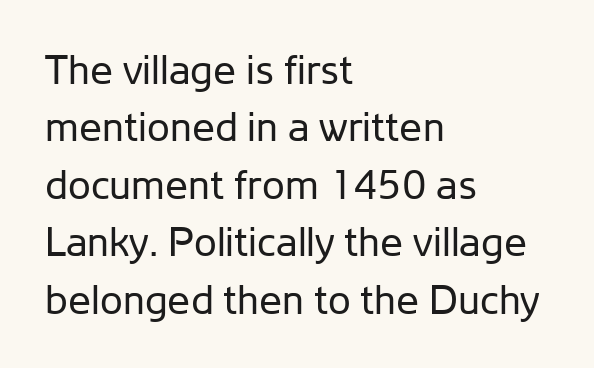
{"serif": "no", "italic": "no", "bold": "no", "weight": "regular", "width": "normal", "stroke_contrast": "low", "x_height": "medium", "monospaced": "no", "underline": "no", "align": "left", "line_spacing": "normal", "line_spacing_ratio": 1.4, "letter_spacing": "normal", "letter_spacing_em": 0.0, "glyph_px": 41}
